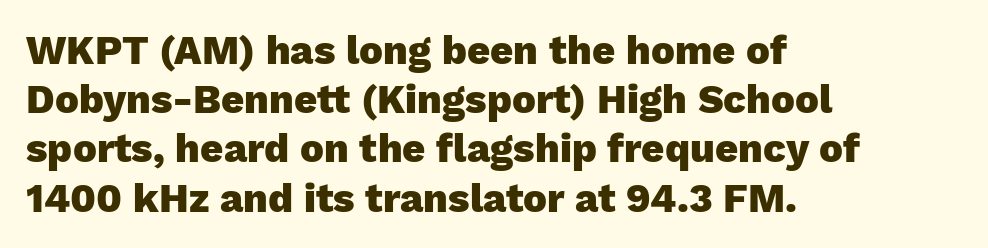
Q: Is the text bold? A: Yes.
Q: Is the text italic (slanted)? A: No, it is upright.
Q: Is the typeface a serif or a sans-serif typeface? A: Sans-serif.
Q: Is the text underlined? A: No.
Q: How is the paragraph aligned? A: Left-aligned.
Q: Is the spacing between letters normal or unusually wide? A: Normal.
Q: Width (condensed, normal, or wide)? A: Normal.
Q: Stroke contrast? A: Low.
Q: x-height? A: Medium.
Q: Monospaced? A: No.
